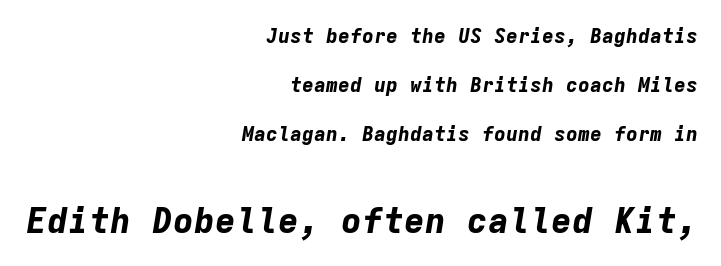
Chunky letters — that's bold for sure. Descenders are the only things crossing below the line. Between one letter and the next there's only the usual sliver of space. A typesetter would call this leading open, well beyond the default.
